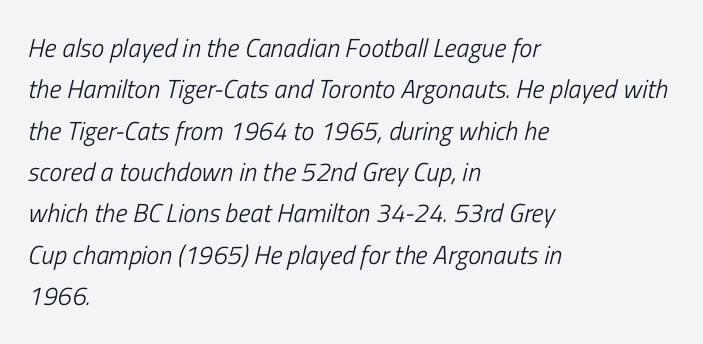
Q: Is the text bold? A: No.
Q: Is the text italic (slanted)? A: Yes, it leans right by about 13 degrees.
Q: Is the text underlined? A: No.
Q: How is the paragraph aligned? A: Left-aligned.
Q: Is the spacing between letters normal or unusually wide? A: Normal.
Q: Is the spacing between lines tight, normal or loose? A: Normal.
